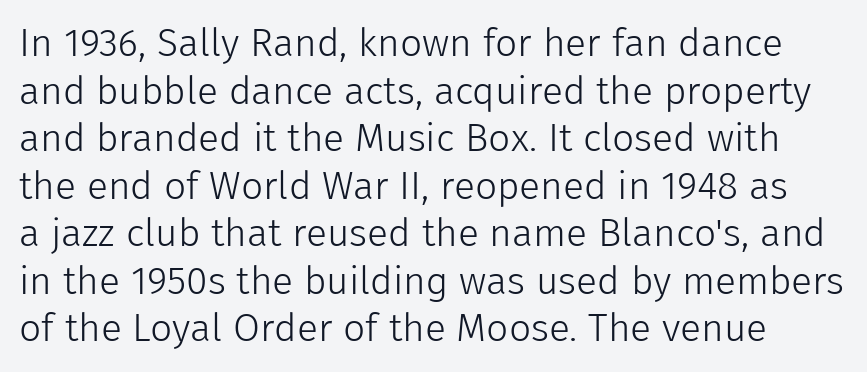
The image shows 39 px light sans-serif type, upright; set line spacing 1.22x, normal letter spacing, not underlined; low stroke contrast and a medium x-height.
